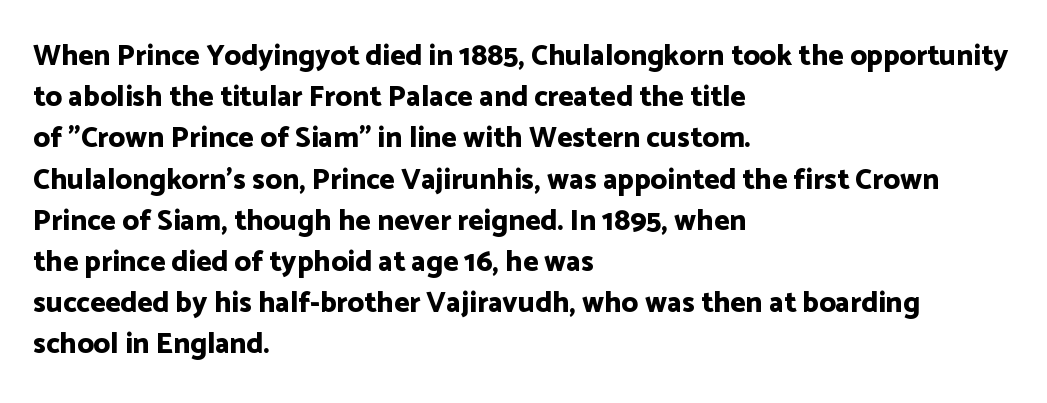
{"serif": "no", "italic": "no", "bold": "yes", "weight": "bold", "width": "normal", "stroke_contrast": "low", "x_height": "medium", "monospaced": "no", "underline": "no", "align": "left", "line_spacing": "normal", "line_spacing_ratio": 1.42, "letter_spacing": "normal", "letter_spacing_em": 0.0, "glyph_px": 29}
